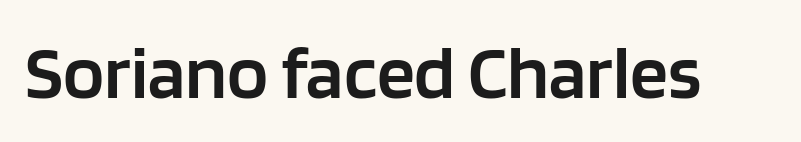
Q: Is the text bold? A: Semi-bold.
Q: Is the text italic (slanted)? A: No, it is upright.
Q: Is the typeface a serif or a sans-serif typeface? A: Sans-serif.
Q: Is the text underlined? A: No.
Q: Is the spacing between letters normal or unusually wide? A: Normal.
Q: Width (condensed, normal, or wide)? A: Normal.
Q: Stroke contrast? A: Low.
Q: x-height? A: Large.
Q: Monospaced? A: No.
